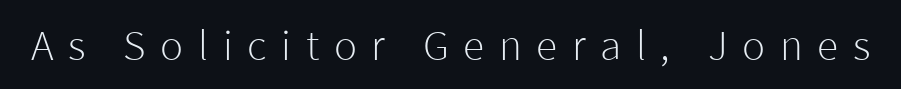
Q: Is the text bold? A: No.
Q: Is the text italic (slanted)? A: No, it is upright.
Q: Is the typeface a serif or a sans-serif typeface? A: Sans-serif.
Q: Is the text underlined? A: No.
Q: Is the spacing between letters normal or unusually wide? A: Unusually wide.
Q: Width (condensed, normal, or wide)? A: Normal.
Q: Stroke contrast? A: Low.
Q: x-height? A: Medium.
Q: Monospaced? A: No.
